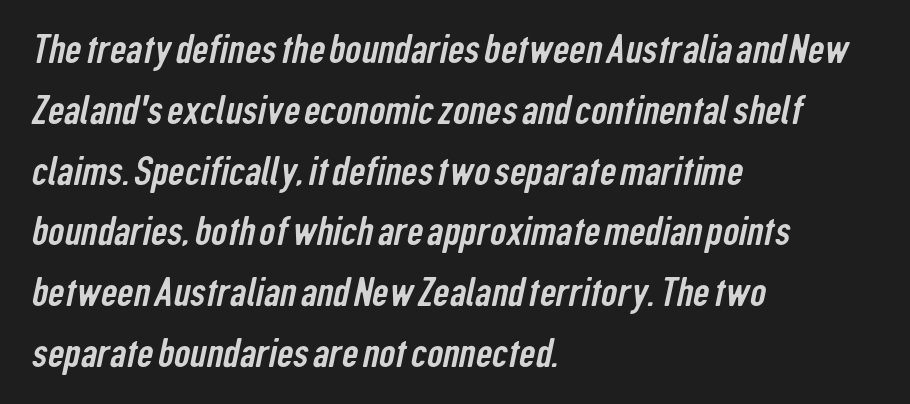
Q: Is the typeface a serif or a sans-serif typeface? A: Sans-serif.
Q: Is the text underlined? A: No.
Q: How is the paragraph aligned? A: Left-aligned.
Q: Is the spacing between letters normal or unusually wide? A: Normal.
Q: Is the spacing between lines tight, normal or loose? A: Normal.
Q: Width (condensed, normal, or wide)? A: Condensed.
Q: Stroke contrast? A: Low.
Q: x-height? A: Medium.
Q: Monospaced? A: No.
